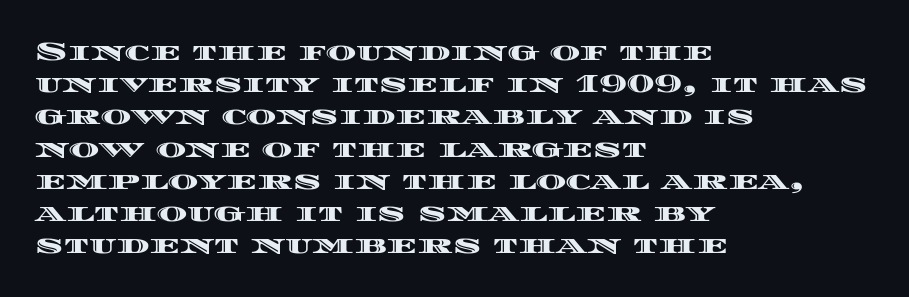
The image shows 26 px text type, upright; set left-aligned, line spacing 1.24x, normal letter spacing, not underlined.
